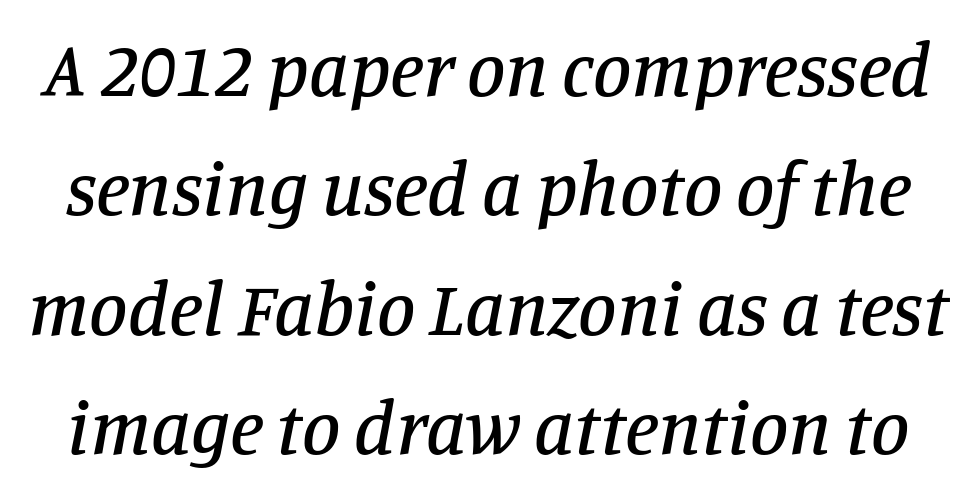
Q: Is the text italic (slanted)? A: Yes, it leans right by about 11 degrees.
Q: Is the typeface a serif or a sans-serif typeface? A: Serif.
Q: Is the text underlined? A: No.
Q: Is the spacing between letters normal or unusually wide? A: Normal.
Q: Is the spacing between lines tight, normal or loose? A: Normal.
Q: Width (condensed, normal, or wide)? A: Normal.
Q: Stroke contrast? A: Low.
Q: x-height? A: Large.
Q: Monospaced? A: No.
